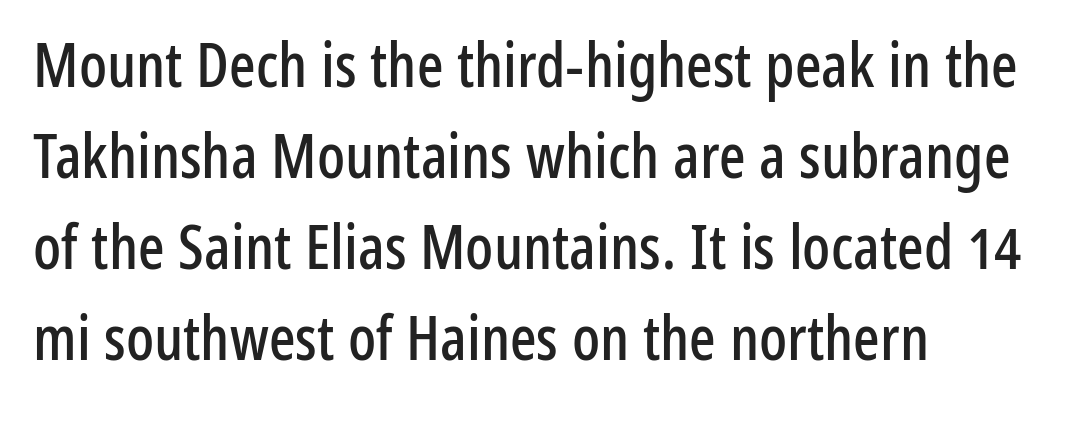
The image shows 62 px condensed sans-serif type, upright; set left-aligned, normal line spacing (1.47x), normal letter spacing, not underlined; low stroke contrast and a medium x-height.
